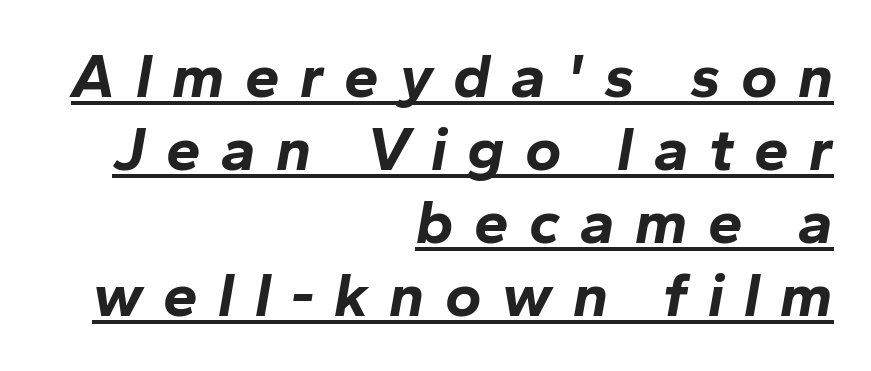
Q: Is the text bold? A: Yes.
Q: Is the text italic (slanted)? A: Yes, it leans right by about 10 degrees.
Q: Is the text underlined? A: Yes.
Q: How is the paragraph aligned? A: Right-aligned.
Q: Is the spacing between letters normal or unusually wide? A: Unusually wide.
Q: Width (condensed, normal, or wide)? A: Normal.
Q: Stroke contrast? A: Low.
Q: x-height? A: Medium.
Q: Monospaced? A: No.
